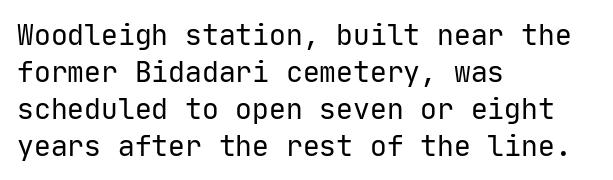
Tall strokes in this sample are plumb rather than angled. This sample keeps an unexceptional amount of space between lines. Every character here occupies the same horizontal width, giving the sample a typewriter-like rhythm. The cut favours lightness, reaching ordinary text weight at its darkest.
